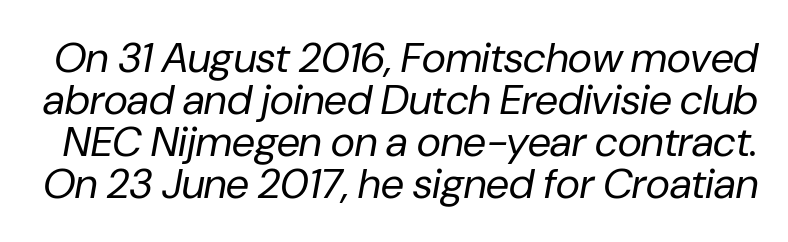
{"italic": "yes", "lean": "right", "slant_degrees": 10, "bold": "no", "weight": "regular", "width": "normal", "stroke_contrast": "low", "x_height": "medium", "monospaced": "no", "underline": "no", "line_spacing": "tight", "line_spacing_ratio": 1.0, "letter_spacing": "normal", "letter_spacing_em": 0.0, "glyph_px": 42}
